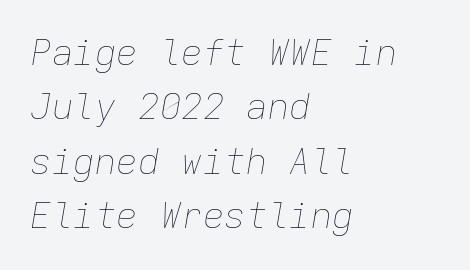
The image shows 36 px thin type, italic (leaning right), monospaced; set left-aligned, normal line spacing (1.51x), normal letter spacing, not underlined; low stroke contrast and a medium x-height.
